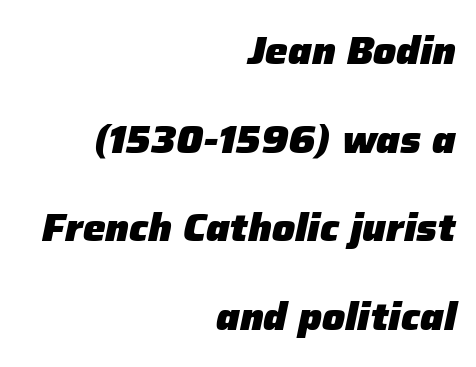
{"italic": "yes", "lean": "right", "slant_degrees": 12, "bold": "yes", "weight": "heavy", "width": "normal", "stroke_contrast": "low", "x_height": "medium", "monospaced": "no", "underline": "no", "align": "right", "line_spacing": "loose", "line_spacing_ratio": 2.33, "letter_spacing": "normal", "letter_spacing_em": 0.0, "glyph_px": 38}
